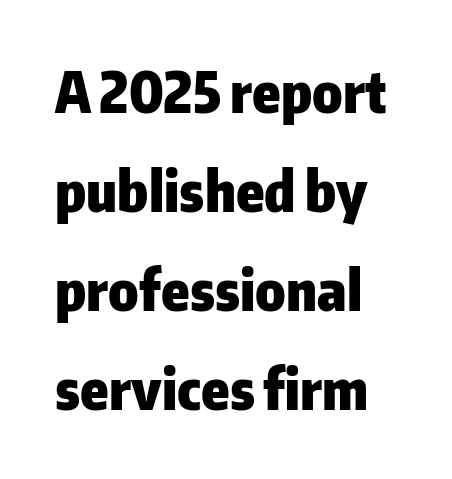
Q: Is the text bold? A: Yes.
Q: Is the text italic (slanted)? A: No, it is upright.
Q: Is the typeface a serif or a sans-serif typeface? A: Sans-serif.
Q: Is the text underlined? A: No.
Q: How is the paragraph aligned? A: Left-aligned.
Q: Is the spacing between letters normal or unusually wide? A: Normal.
Q: Width (condensed, normal, or wide)? A: Normal.
Q: Stroke contrast? A: Low.
Q: x-height? A: Medium.
Q: Monospaced? A: No.
